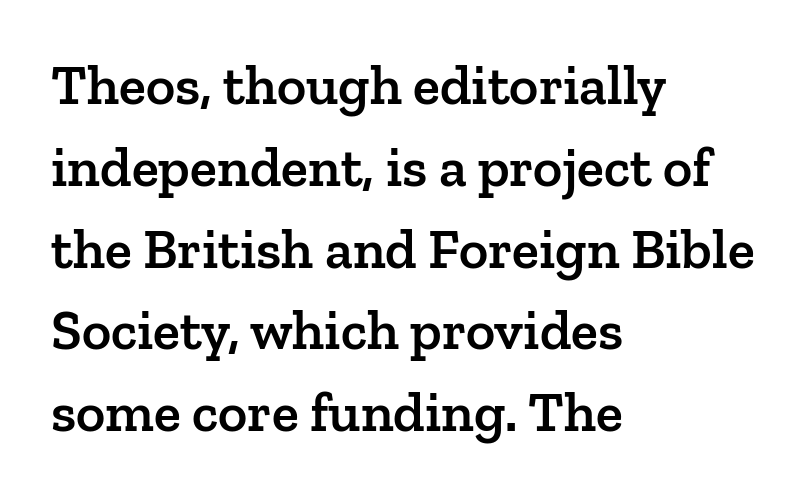
The image shows 56 px semibold serif type, upright; set left-aligned, normal line spacing (1.46x), normal letter spacing, not underlined; low stroke contrast and a medium x-height.
